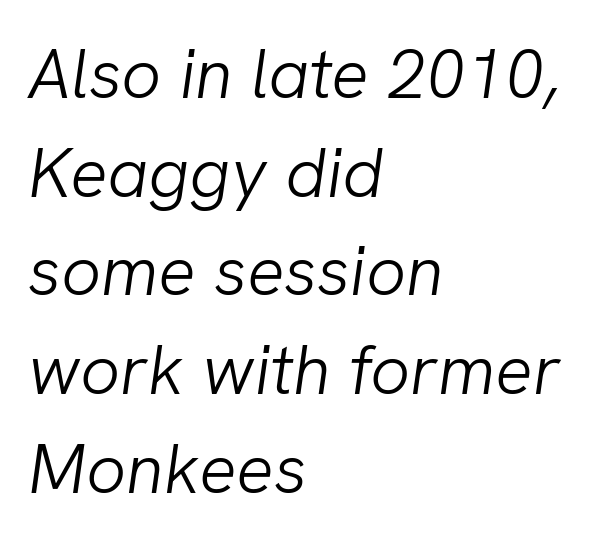
{"italic": "yes", "lean": "right", "slant_degrees": 8, "bold": "no", "weight": "light", "width": "normal", "stroke_contrast": "low", "x_height": "medium", "monospaced": "no", "underline": "no", "align": "left", "line_spacing": "normal", "line_spacing_ratio": 1.41, "letter_spacing": "normal", "letter_spacing_em": 0.0, "glyph_px": 70}
